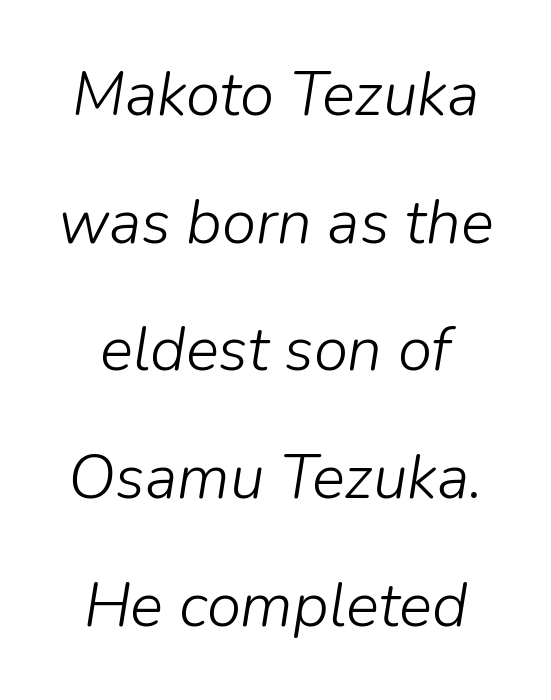
The image shows 62 px light type, italic (leaning right); set loose line spacing (2.06x), normal letter spacing, not underlined; low stroke contrast and a medium x-height.
